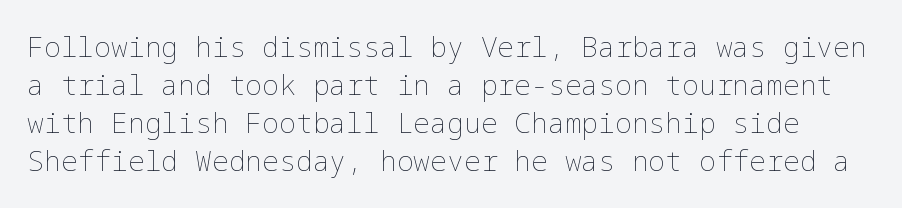
Q: Is the text bold? A: No.
Q: Is the text italic (slanted)? A: No, it is upright.
Q: Is the text underlined? A: No.
Q: Is the spacing between letters normal or unusually wide? A: Normal.
Q: Is the spacing between lines tight, normal or loose? A: Normal.
Q: Width (condensed, normal, or wide)? A: Normal.
Q: Stroke contrast? A: Low.
Q: x-height? A: Medium.
